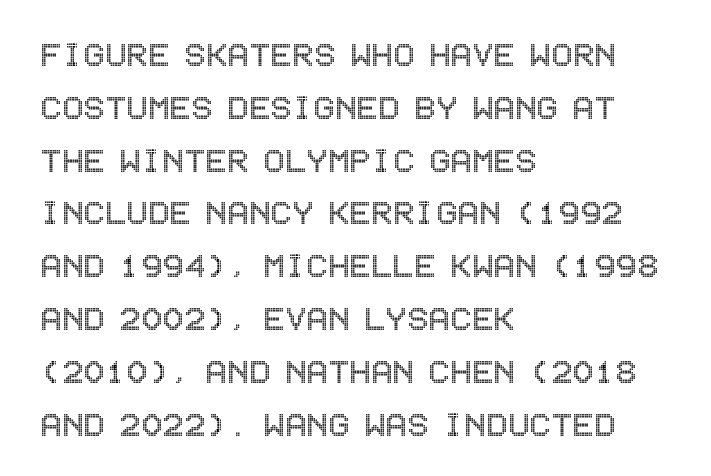
{"italic": "no", "width": "condensed", "x_height": "large", "underline": "no", "align": "left", "line_spacing": "normal", "line_spacing_ratio": 1.32, "letter_spacing": "normal", "letter_spacing_em": 0.0, "glyph_px": 40}
